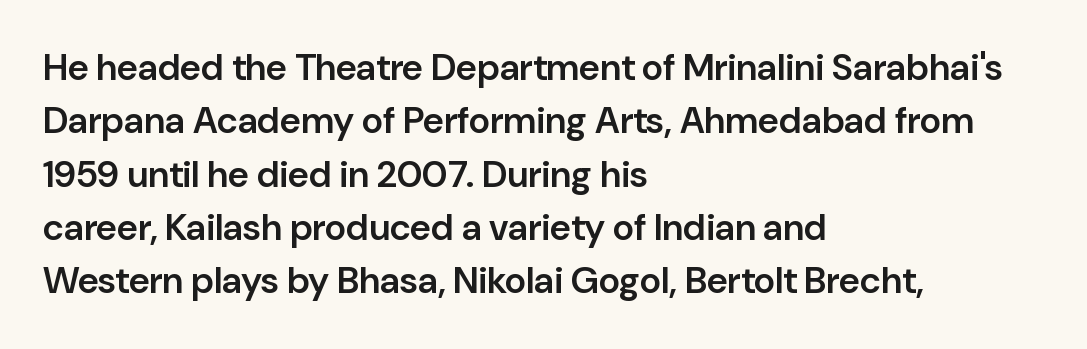
{"serif": "no", "italic": "no", "bold": "semi", "weight": "semibold", "width": "normal", "stroke_contrast": "low", "x_height": "medium", "monospaced": "no", "underline": "no", "align": "left", "line_spacing": "normal", "line_spacing_ratio": 1.44, "letter_spacing": "normal", "letter_spacing_em": 0.0, "glyph_px": 37}
